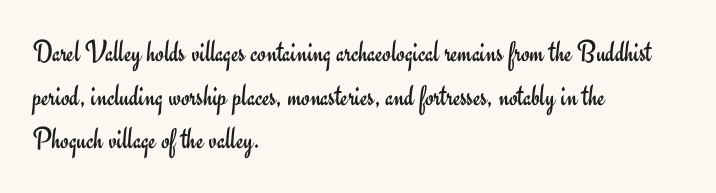
Q: Is the text bold? A: No.
Q: Is the text italic (slanted)? A: Yes.
Q: Is the typeface a serif or a sans-serif typeface? A: Sans-serif.
Q: Is the text underlined? A: No.
Q: How is the paragraph aligned? A: Left-aligned.
Q: Is the spacing between letters normal or unusually wide? A: Normal.
Q: Is the spacing between lines tight, normal or loose? A: Normal.
Q: Width (condensed, normal, or wide)? A: Normal.
Q: Stroke contrast? A: Low.
Q: x-height? A: Small.
Q: Monospaced? A: No.
